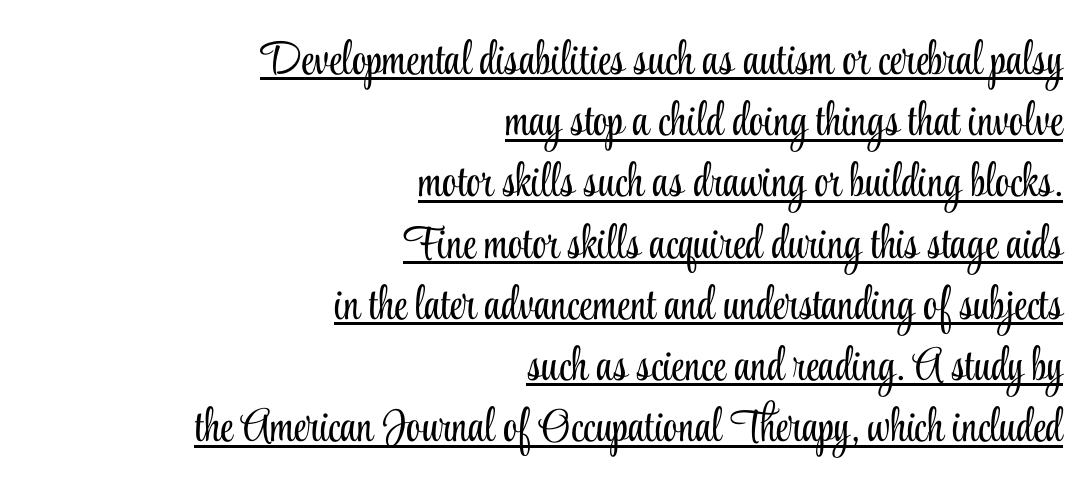
One-word summary of the alignment: right. Is there much room between lines? A standard amount, neither cramped nor airy. The letterforms sit at book weight or below. This rendering employs a face with finishing strokes, i.e., a serif.
